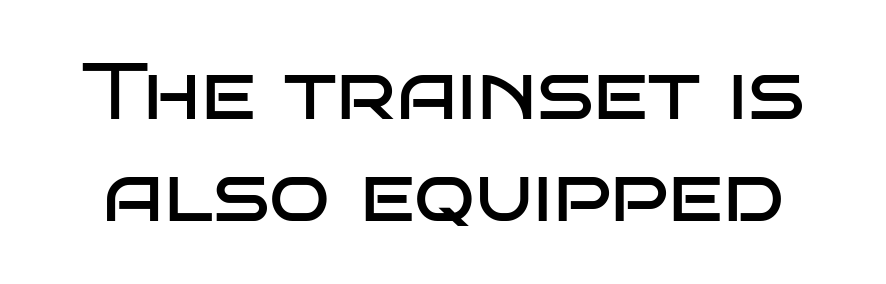
The image shows 80 px regular-weight, wide sans-serif type, upright; set normal line spacing (1.27x), normal letter spacing, not underlined; low stroke contrast and a large x-height.
